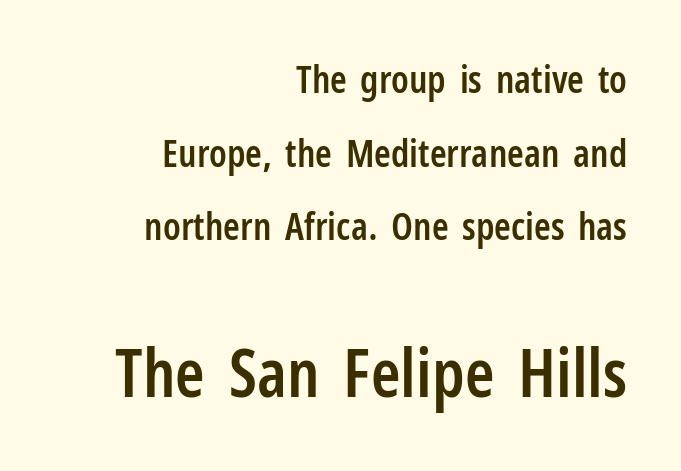
The line texture is even and compact thanks to regular tracking. A typesetter would mark this as roman, not italic. Interline gaps are noticeably wide in this sample. Type size steps up from the first block to the second. Looks like regular typesetting: each glyph gets only the width it needs. This is the in-between weight designers call semibold or demi.
